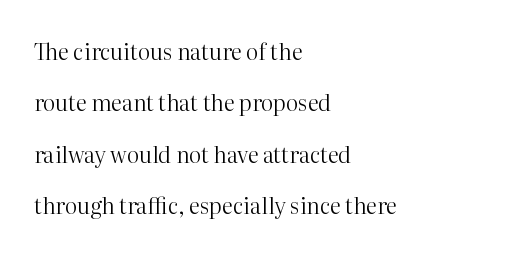
Words float on clear page, feet unadorned. No chunkiness to these letters — they're not bold. Interline gaps are noticeably wide in this sample. The letterforms sit shoulder to shoulder at normal distance.
